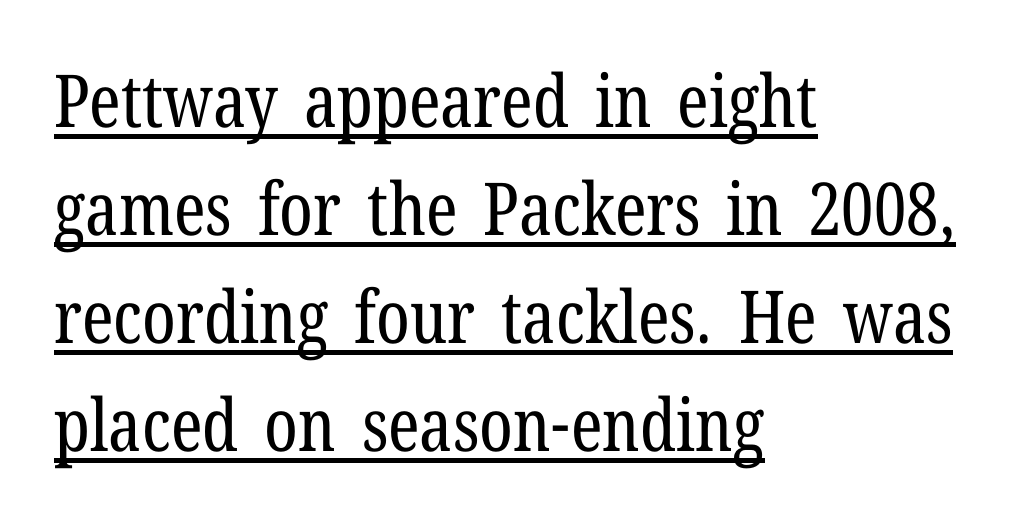
{"serif": "yes", "italic": "no", "bold": "no", "weight": "regular", "width": "condensed", "stroke_contrast": "low", "x_height": "medium", "monospaced": "no", "underline": "yes", "align": "left", "line_spacing": "normal", "line_spacing_ratio": 1.48, "letter_spacing": "normal", "letter_spacing_em": 0.0, "glyph_px": 73}
